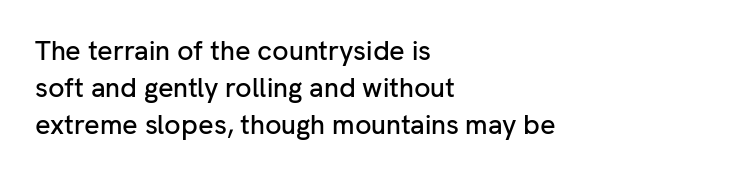
A typesetter would call this zero additional tracking. Notice how descenders clear the ascenders below comfortably — that's standard leading. Ordinary non-slanted type is in use. Letters rest on an invisible, unmarked baseline.
